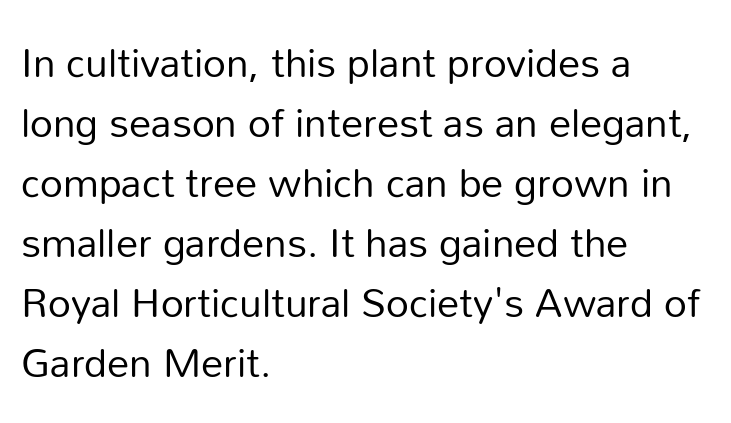
Q: Is the text bold? A: No.
Q: Is the text italic (slanted)? A: No, it is upright.
Q: Is the typeface a serif or a sans-serif typeface? A: Sans-serif.
Q: Is the text underlined? A: No.
Q: How is the paragraph aligned? A: Left-aligned.
Q: Is the spacing between letters normal or unusually wide? A: Normal.
Q: Is the spacing between lines tight, normal or loose? A: Normal.
Q: Width (condensed, normal, or wide)? A: Normal.
Q: Stroke contrast? A: Low.
Q: x-height? A: Medium.
Q: Monospaced? A: No.
